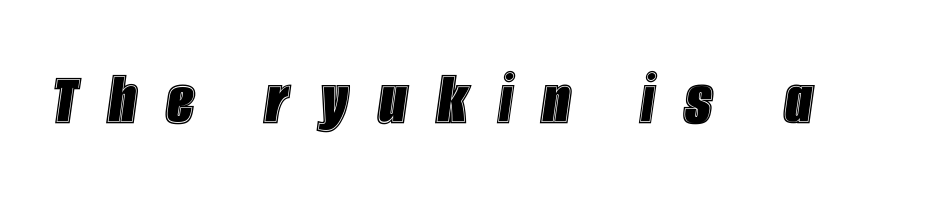
The gap between lines stays unmarked. Honestly, the letter spacing is so wide it's the main thing you notice. Varying glyph widths throughout — classic text-font behaviour. The typography opts for an oblique posture over an upright one.
